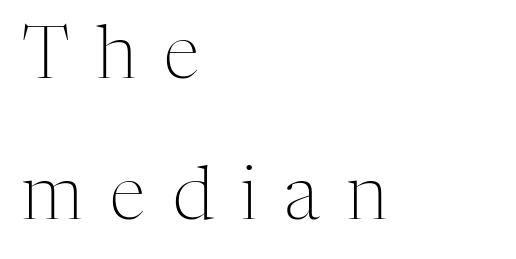
The image shows 72 px light serif type, upright; set left-aligned, loose line spacing (1.96x), unusually wide letter spacing (+0.38 em), not underlined; medium stroke contrast and a medium x-height.
